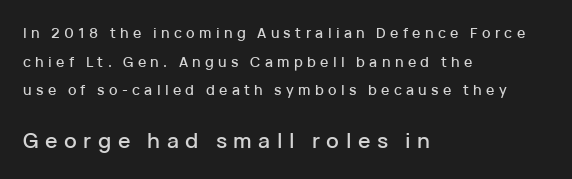
{"italic": "no", "underline": "no", "align": "left", "line_spacing": "loose", "line_spacing_ratio": 2.04, "letter_spacing": "wide", "letter_spacing_em": 0.31, "larger_block": "second", "size_ratio": 1.5, "glyph_px": 21}
